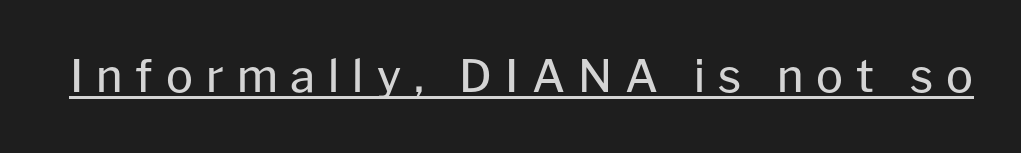
These lines have a slow, spaced-out rhythm from letter to letter. Serif or sans? Sans — the stroke terminals are bare. Italic: no, the glyphs are upright roman. Somebody hit Ctrl+U on this one — the words are underlined.
